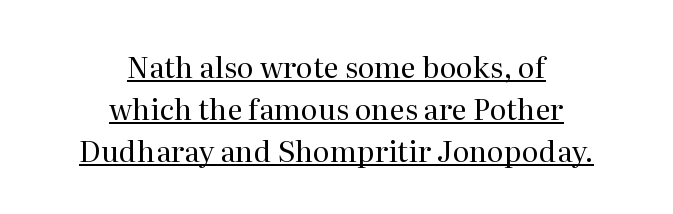
The image shows 29 px regular-weight serif type, upright; set centered, normal line spacing (1.44x), normal letter spacing, underlined; medium stroke contrast and a medium x-height.
